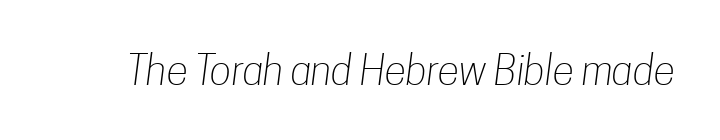
The image shows 40 px light, condensed sans-serif type; set normal letter spacing, not underlined; low stroke contrast and a medium x-height.
